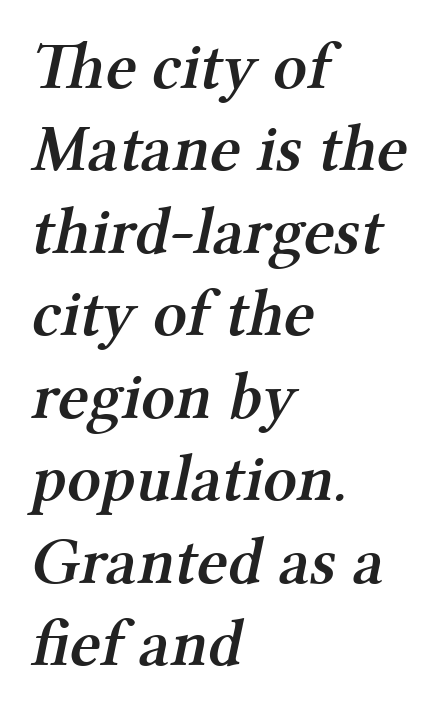
Compared with an ordinary text face, these strokes are moderately heavier — a semibold. This rendering uses left alignment, leaving the right contour irregular. Regular leading. Look at the bottom of the vertical strokes: they flare into serifs here.
